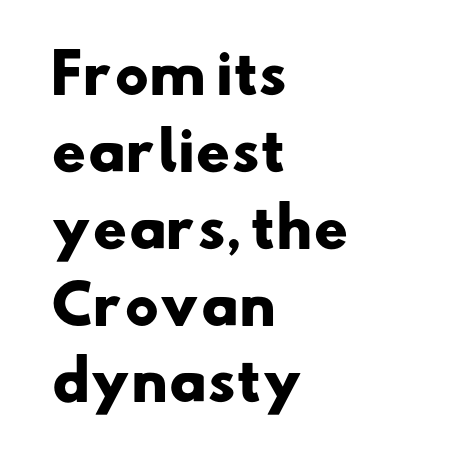
{"serif": "no", "bold": "yes", "weight": "heavy", "width": "wide", "stroke_contrast": "low", "x_height": "small", "monospaced": "no", "underline": "no", "align": "left", "line_spacing": "normal", "line_spacing_ratio": 1.45, "letter_spacing": "normal", "letter_spacing_em": 0.0, "glyph_px": 53}
